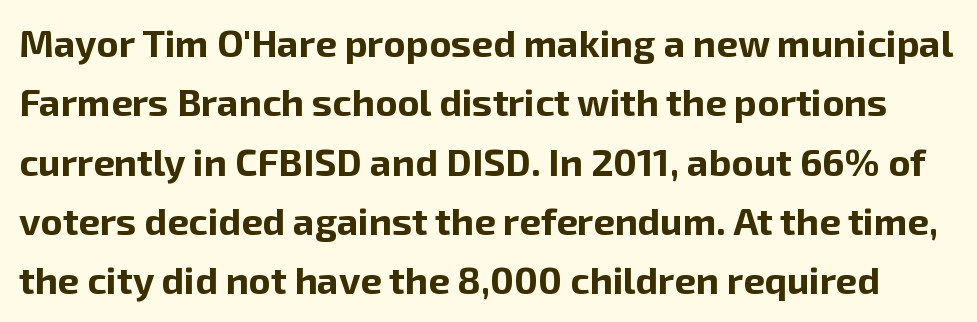
Q: Is the text bold? A: Yes.
Q: Is the text italic (slanted)? A: No, it is upright.
Q: Is the typeface a serif or a sans-serif typeface? A: Sans-serif.
Q: Is the text underlined? A: No.
Q: Is the spacing between letters normal or unusually wide? A: Normal.
Q: Is the spacing between lines tight, normal or loose? A: Normal.
Q: Width (condensed, normal, or wide)? A: Normal.
Q: Stroke contrast? A: Low.
Q: x-height? A: Medium.
Q: Monospaced? A: No.
